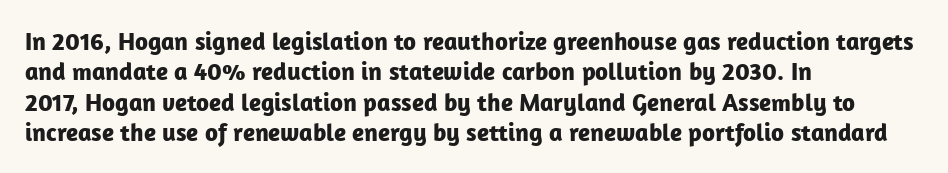
The image shows 25 px bold type, upright; set left-aligned, line spacing 1.22x, normal letter spacing, not underlined.
